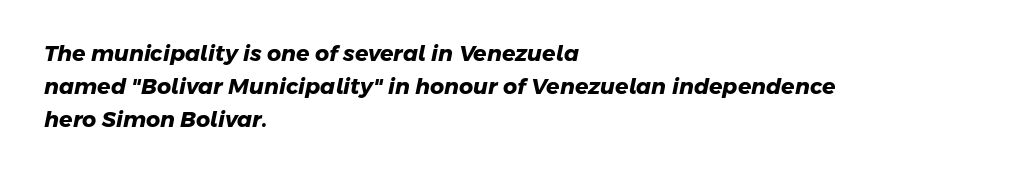
{"bold": "yes", "underline": "no", "align": "left", "line_spacing": "normal", "line_spacing_ratio": 1.51, "letter_spacing": "normal", "letter_spacing_em": 0.0, "glyph_px": 22}
